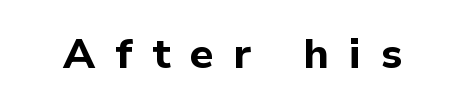
{"serif": "no", "italic": "no", "bold": "yes", "weight": "bold", "width": "normal", "stroke_contrast": "low", "x_height": "medium", "monospaced": "no", "underline": "no", "letter_spacing": "wide", "letter_spacing_em": 0.48, "glyph_px": 42}
